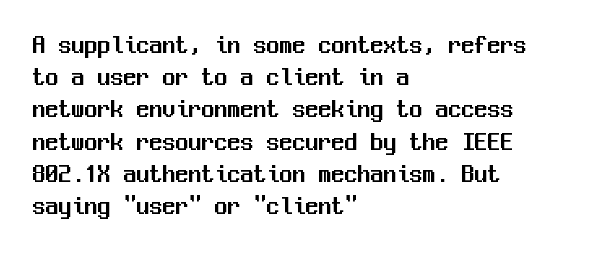
Q: Is the text italic (slanted)? A: No, it is upright.
Q: Is the text underlined? A: No.
Q: How is the paragraph aligned? A: Left-aligned.
Q: Is the spacing between letters normal or unusually wide? A: Normal.
